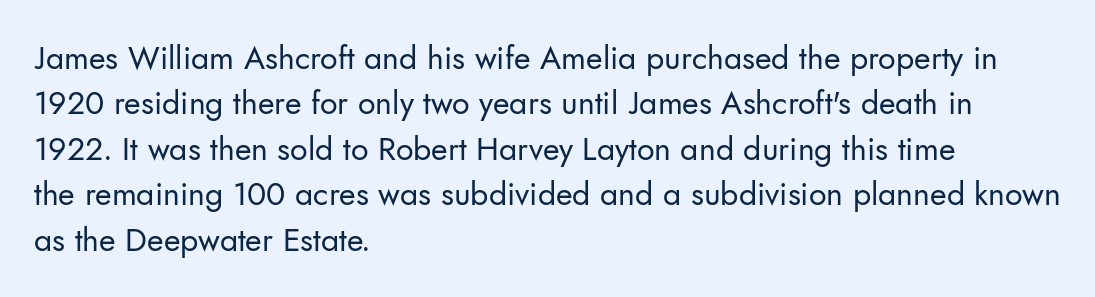
The image shows 32 px regular-weight sans-serif type, upright; set left-aligned, normal line spacing (1.42x), normal letter spacing, not underlined; low stroke contrast and a small x-height.
